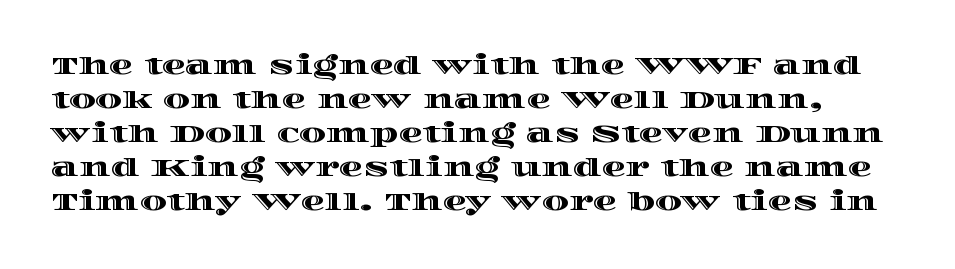
Q: Is the text italic (slanted)? A: No, it is upright.
Q: Is the text underlined? A: No.
Q: Is the spacing between letters normal or unusually wide? A: Normal.
Q: Is the spacing between lines tight, normal or loose? A: Normal.
